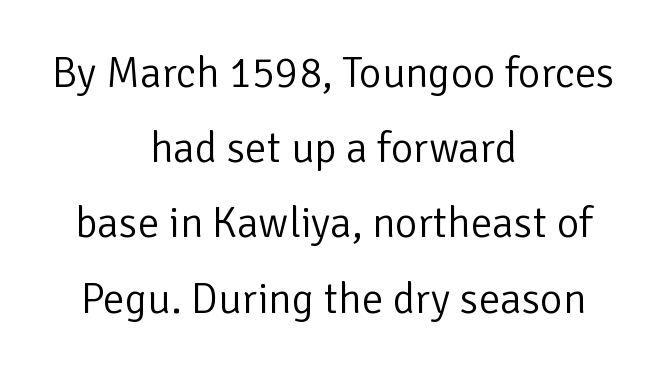
{"serif": "no", "italic": "no", "bold": "no", "weight": "light", "width": "normal", "stroke_contrast": "low", "x_height": "medium", "monospaced": "no", "underline": "no", "align": "center", "line_spacing_ratio": 1.75, "letter_spacing": "normal", "letter_spacing_em": 0.0, "glyph_px": 43}
